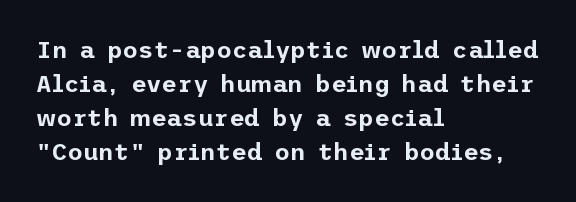
Q: Is the text italic (slanted)? A: No, it is upright.
Q: Is the text underlined? A: No.
Q: How is the paragraph aligned? A: Left-aligned.
Q: Is the spacing between letters normal or unusually wide? A: Normal.
Q: Is the spacing between lines tight, normal or loose? A: Normal.
